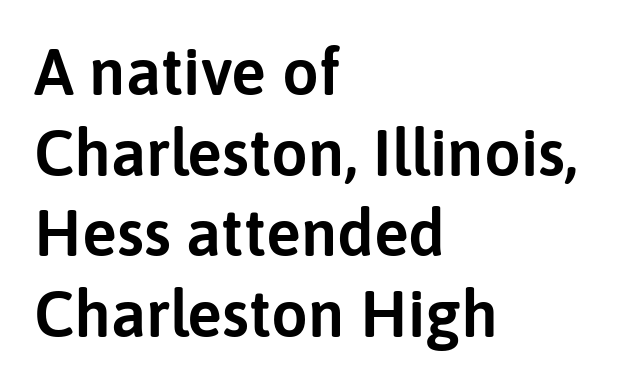
The image shows 65 px sans-serif type, upright; set left-aligned, line spacing 1.24x, normal letter spacing, not underlined; low stroke contrast and a medium x-height.
